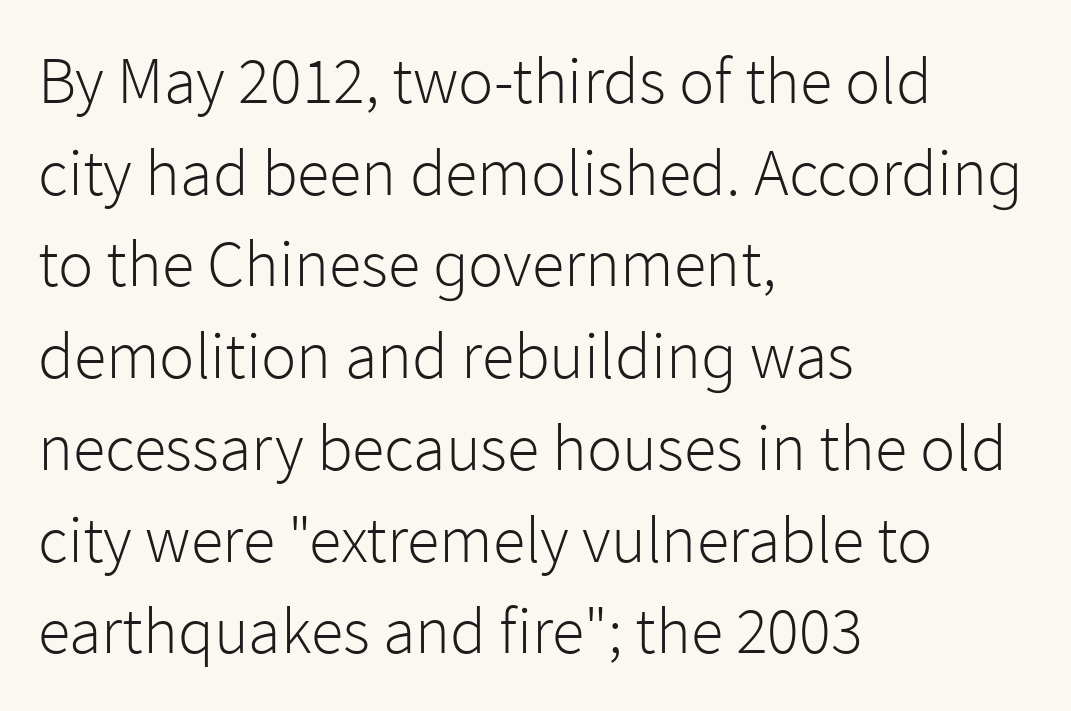
The image shows 66 px light sans-serif type, upright; set left-aligned, normal line spacing (1.39x), normal letter spacing, not underlined; low stroke contrast and a medium x-height.
